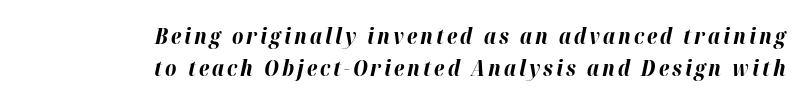
{"italic": "yes", "lean": "right", "slant_degrees": 12, "bold": "yes", "underline": "no", "align": "right", "line_spacing": "normal", "line_spacing_ratio": 1.45, "glyph_px": 22}
